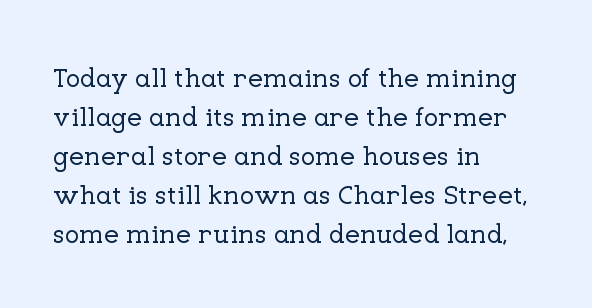
This block has exactly the height ordinary leading produces. The specimen reads as upright at a glance. Letters rest on an invisible, unmarked baseline. Compared with typical body copy, the letter spacing here is the same.
